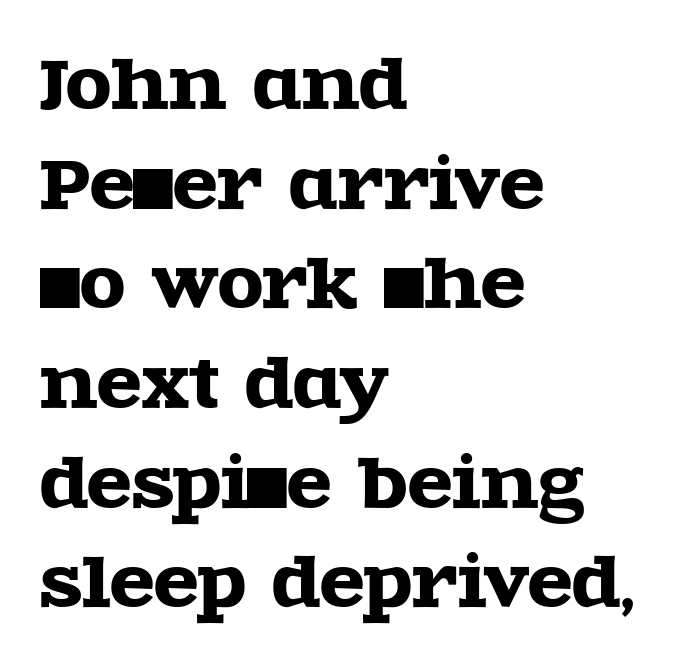
{"serif": "yes", "italic": "no", "width": "wide", "x_height": "large", "monospaced": "no", "underline": "no", "align": "left", "line_spacing": "normal", "line_spacing_ratio": 1.51, "letter_spacing": "normal", "letter_spacing_em": 0.0, "glyph_px": 66}
